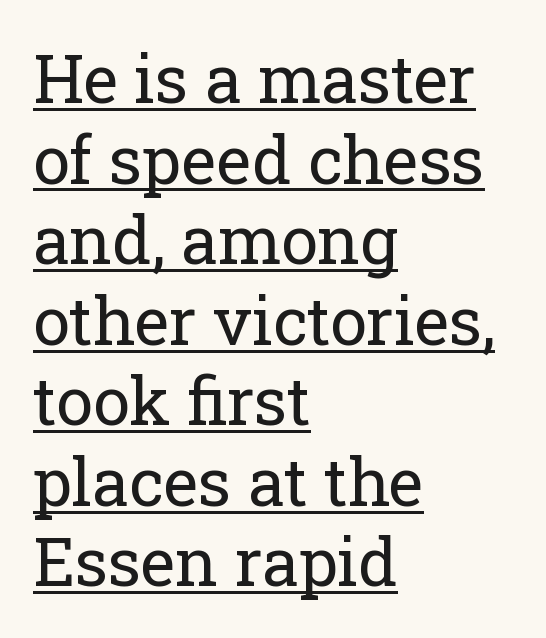
The image shows 66 px regular-weight serif type, upright; set left-aligned, line spacing 1.22x, normal letter spacing, underlined; low stroke contrast and a medium x-height.
